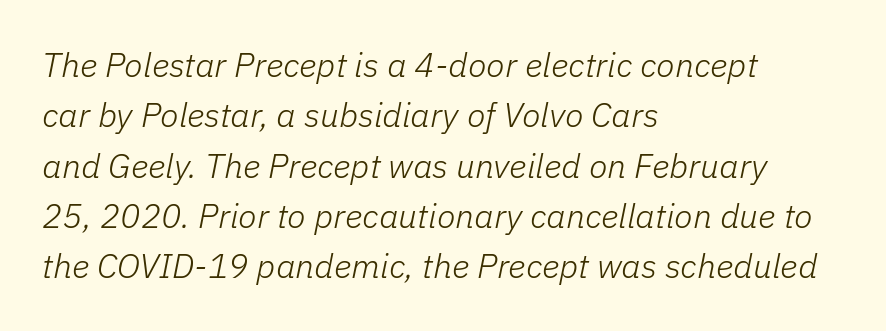
Q: Is the text bold? A: No.
Q: Is the text italic (slanted)? A: Yes, it leans right by about 11 degrees.
Q: Is the text underlined? A: No.
Q: How is the paragraph aligned? A: Left-aligned.
Q: Is the spacing between letters normal or unusually wide? A: Normal.
Q: Is the spacing between lines tight, normal or loose? A: Normal.
Q: Width (condensed, normal, or wide)? A: Normal.
Q: Stroke contrast? A: Low.
Q: x-height? A: Medium.
Q: Monospaced? A: No.
